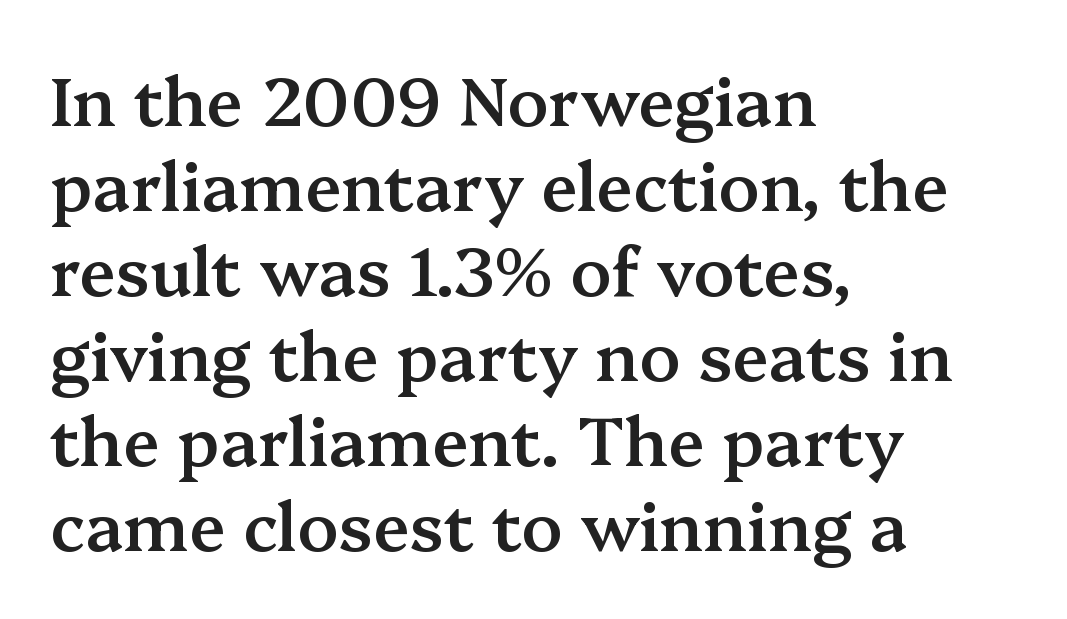
The image shows 67 px semibold serif type, upright; set left-aligned, normal line spacing (1.27x), normal letter spacing, not underlined; medium stroke contrast and a medium x-height.
